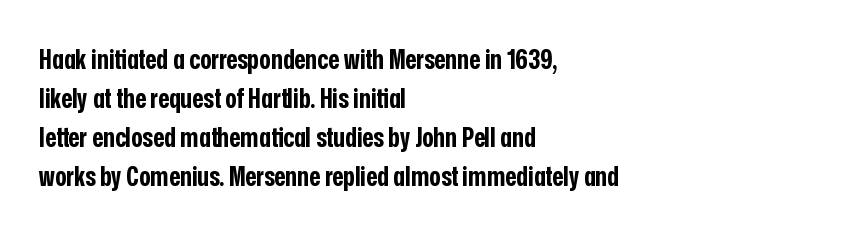
The image shows 27 px bold type, upright; set left-aligned, normal line spacing (1.44x), normal letter spacing, not underlined.
